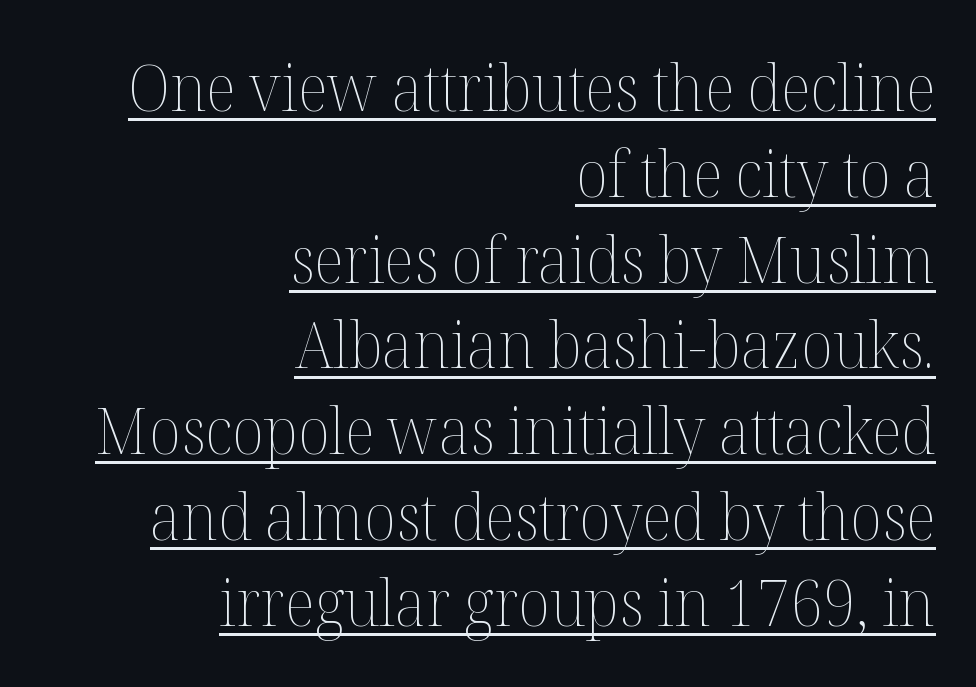
Q: Is the text bold? A: No.
Q: Is the text italic (slanted)? A: No, it is upright.
Q: Is the text underlined? A: Yes.
Q: How is the paragraph aligned? A: Right-aligned.
Q: Is the spacing between letters normal or unusually wide? A: Normal.
Q: Is the spacing between lines tight, normal or loose? A: Normal.
Q: Width (condensed, normal, or wide)? A: Normal.
Q: Stroke contrast? A: Medium.
Q: x-height? A: Medium.
Q: Monospaced? A: No.
